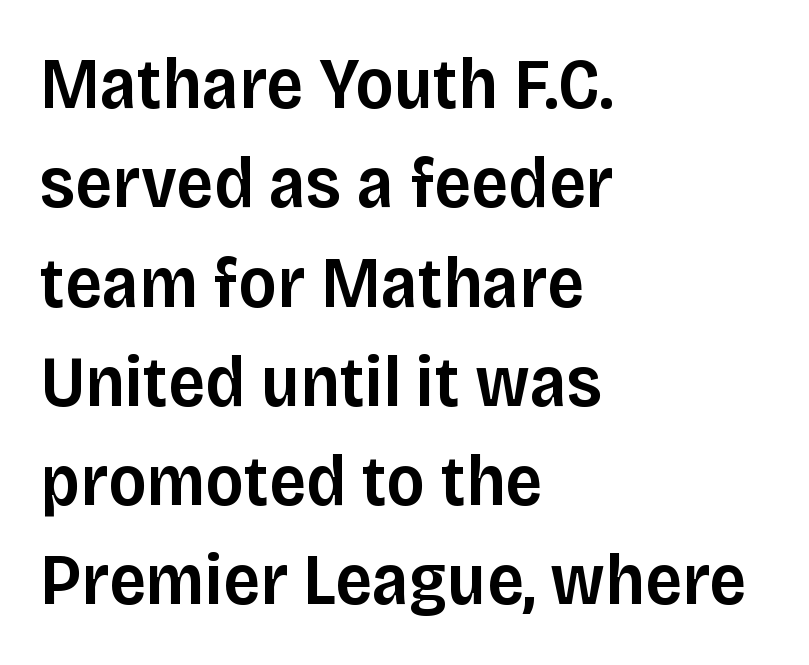
Looks like regular typesetting: each glyph gets only the width it needs. Look at the bottom of the vertical strokes: they stop flat, with no serifs. Leading: standard. Tracking value appears to be zero — textbook default spacing. A roman cut, with each character standing at attention.
